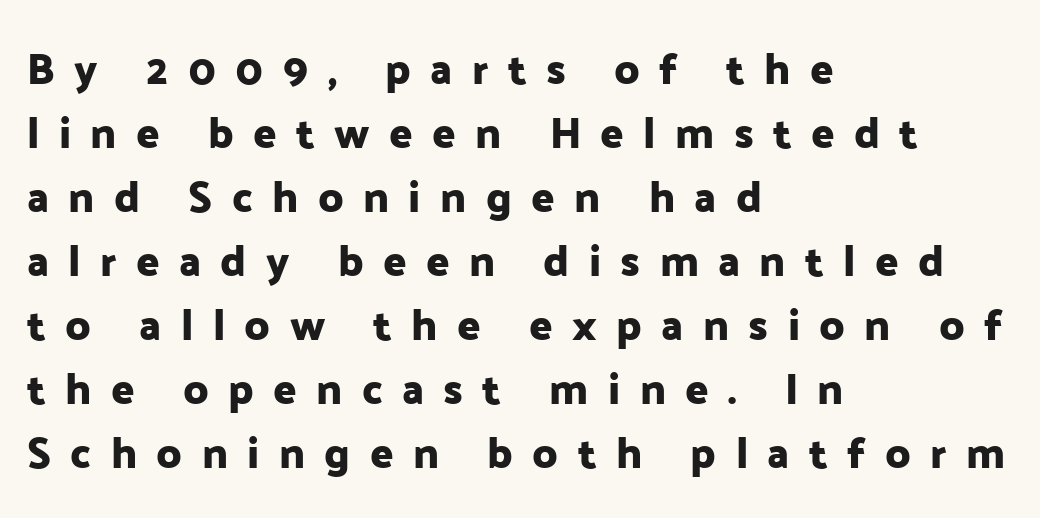
Q: Is the text italic (slanted)? A: No, it is upright.
Q: Is the typeface a serif or a sans-serif typeface? A: Sans-serif.
Q: Is the text underlined? A: No.
Q: How is the paragraph aligned? A: Left-aligned.
Q: Is the spacing between letters normal or unusually wide? A: Unusually wide.
Q: Is the spacing between lines tight, normal or loose? A: Normal.
Q: Width (condensed, normal, or wide)? A: Normal.
Q: Stroke contrast? A: Low.
Q: x-height? A: Medium.
Q: Monospaced? A: No.
